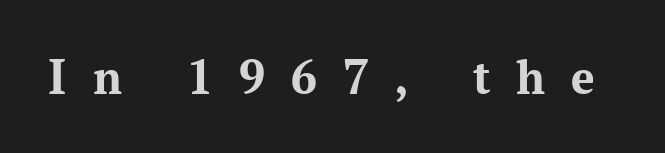
The image shows 52 px bold serif type, upright; set unusually wide letter spacing (+0.5 em), not underlined; medium stroke contrast and a medium x-height.
